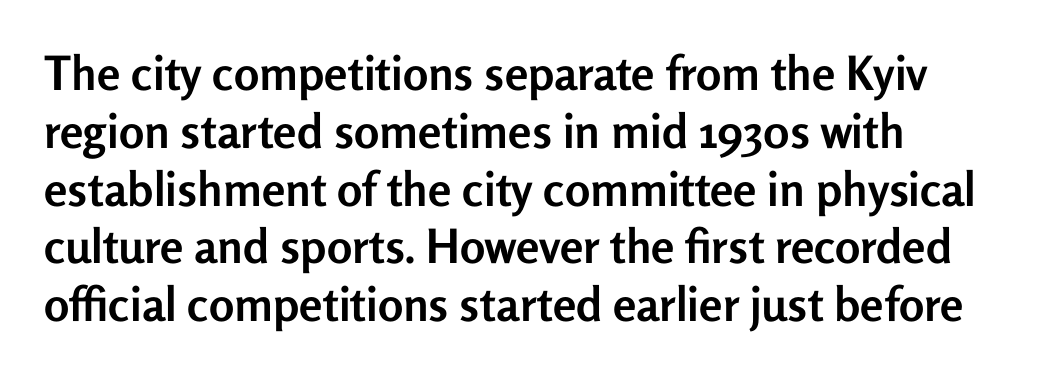
You could not count columns in this text — the font is proportionally spaced. A typesetter would label this face a sans. This is roman type, the default non-slanted kind. Typeset ragged right — the left edge is the straight one. Students, this is bold: see how much ink each stroke carries.
